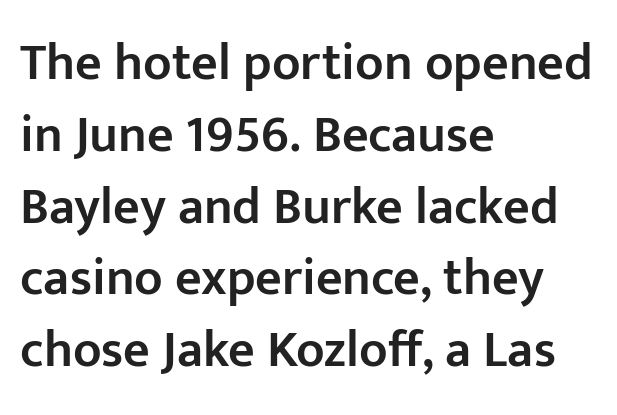
The image shows 52 px semibold sans-serif type, upright; set left-aligned, normal line spacing (1.38x), normal letter spacing, not underlined; low stroke contrast and a medium x-height.
